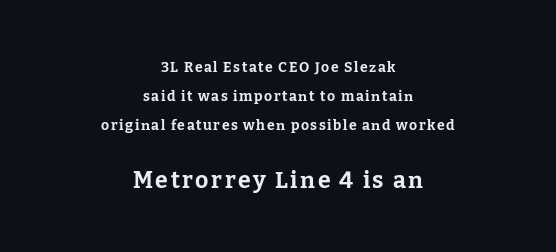
{"italic": "no", "bold": "yes", "underline": "no", "align": "center", "line_spacing": "loose", "line_spacing_ratio": 2.07, "larger_block": "second", "size_ratio": 1.64, "glyph_px": 23}
